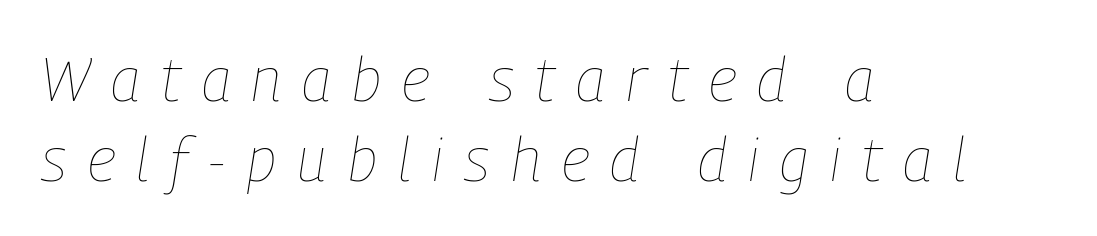
Q: Is the text bold? A: No.
Q: Is the text italic (slanted)? A: Yes, it leans right by about 9 degrees.
Q: Is the text underlined? A: No.
Q: How is the paragraph aligned? A: Left-aligned.
Q: Is the spacing between letters normal or unusually wide? A: Unusually wide.
Q: Is the spacing between lines tight, normal or loose? A: Normal.
Q: Width (condensed, normal, or wide)? A: Condensed.
Q: Stroke contrast? A: Low.
Q: x-height? A: Medium.
Q: Monospaced? A: No.
